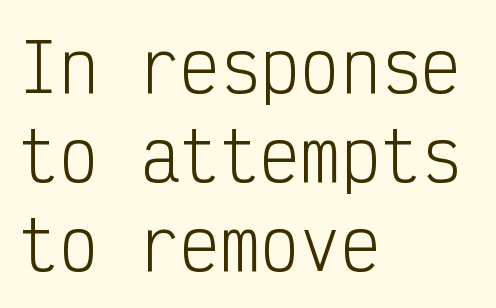
Note the uniform advance width — an 'i' takes as much space as an 'm'. Descender tails drop into unmarked territory. Evenly set lines give the paragraph a standard silhouette. The face used here is a sans, in the tradition of grotesques and geometrics. Weight: in the light-to-regular range.
